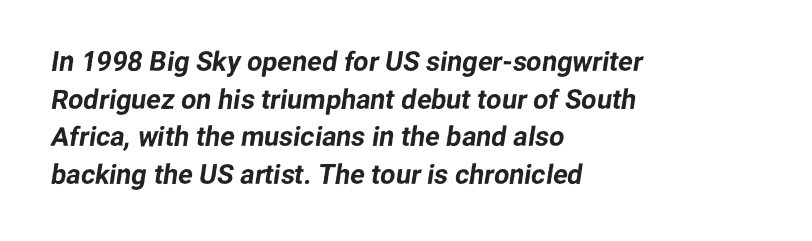
Caption: multi-line text, flush left, ragged right. Just letters on the line, the space beneath them empty. Line spacing here is normal. Words appear dense and cohesive because spacing is normal.
